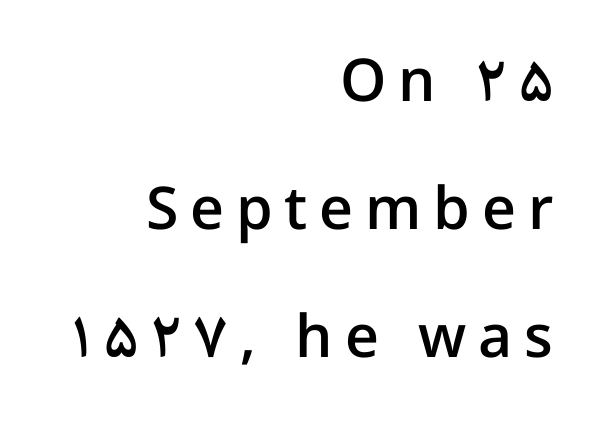
The image shows 59 px semibold sans-serif type, upright; set right-aligned, loose line spacing (2.17x), unusually wide letter spacing (+0.2 em), not underlined; low stroke contrast and a medium x-height.
